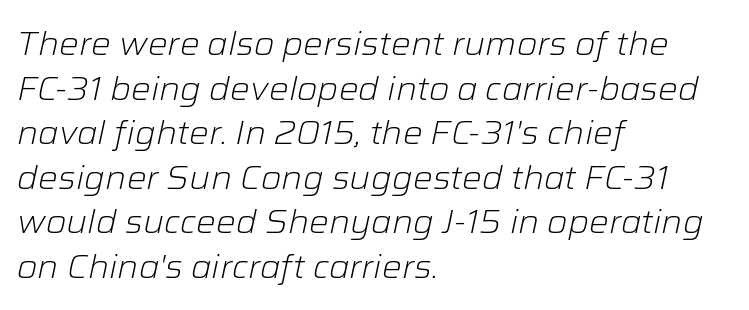
Q: Is the text bold? A: No.
Q: Is the text italic (slanted)? A: Yes, it leans right by about 12 degrees.
Q: Is the text underlined? A: No.
Q: How is the paragraph aligned? A: Left-aligned.
Q: Is the spacing between letters normal or unusually wide? A: Normal.
Q: Is the spacing between lines tight, normal or loose? A: Normal.
Q: Width (condensed, normal, or wide)? A: Normal.
Q: Stroke contrast? A: Low.
Q: x-height? A: Medium.
Q: Monospaced? A: No.
